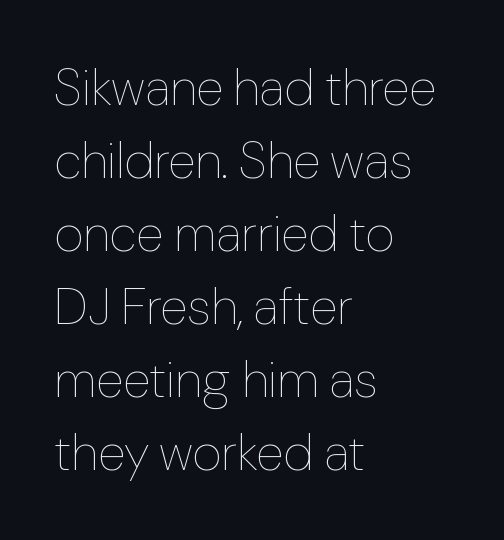
Character widths vary here, with narrow letters taking less room than wide ones. The tracking reads as untouched default to a designer's eye. Vertically, the passage feels balanced, rows spaced as you'd expect. This rendering uses left alignment, leaving the right contour irregular. This sample uses an upright cut, with every glyph sitting square on the baseline.
